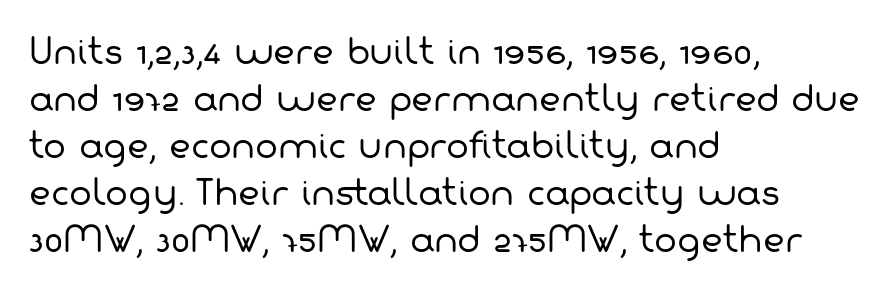
Q: Is the text bold? A: No.
Q: Is the typeface a serif or a sans-serif typeface? A: Sans-serif.
Q: Is the text underlined? A: No.
Q: How is the paragraph aligned? A: Left-aligned.
Q: Is the spacing between letters normal or unusually wide? A: Normal.
Q: Is the spacing between lines tight, normal or loose? A: Normal.
Q: Width (condensed, normal, or wide)? A: Normal.
Q: Stroke contrast? A: Low.
Q: x-height? A: Medium.
Q: Monospaced? A: No.
